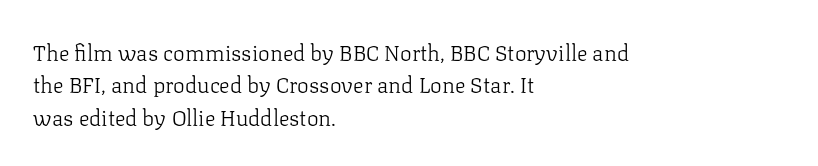
The image shows 22 px text type, upright; set left-aligned, normal line spacing (1.47x), normal letter spacing, not underlined.
